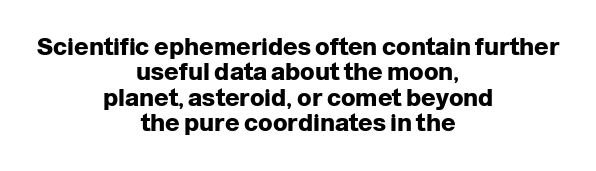
Q: Is the text bold? A: Yes.
Q: Is the text italic (slanted)? A: No, it is upright.
Q: Is the text underlined? A: No.
Q: How is the paragraph aligned? A: Centered.
Q: Is the spacing between letters normal or unusually wide? A: Normal.
Q: Is the spacing between lines tight, normal or loose? A: Tight.
